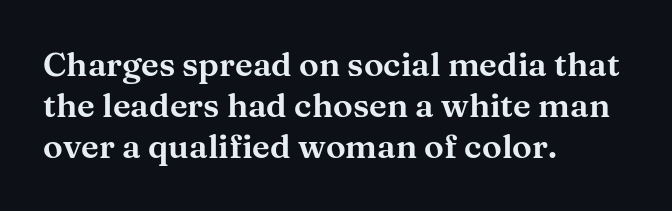
The image shows 33 px wide serif type, upright; set left-aligned, normal line spacing (1.25x), normal letter spacing, not underlined; medium stroke contrast and a medium x-height.
